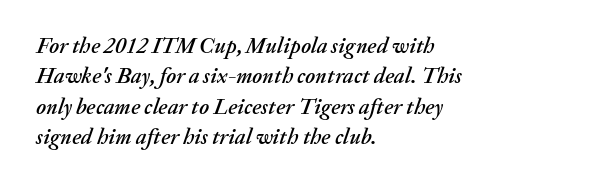
Regular leading. Glyph-to-glyph distance matches everyday printed text. The words here are not underlined. Italic: yes, the glyphs are oblique. The rag falls on the right side of this text block.
